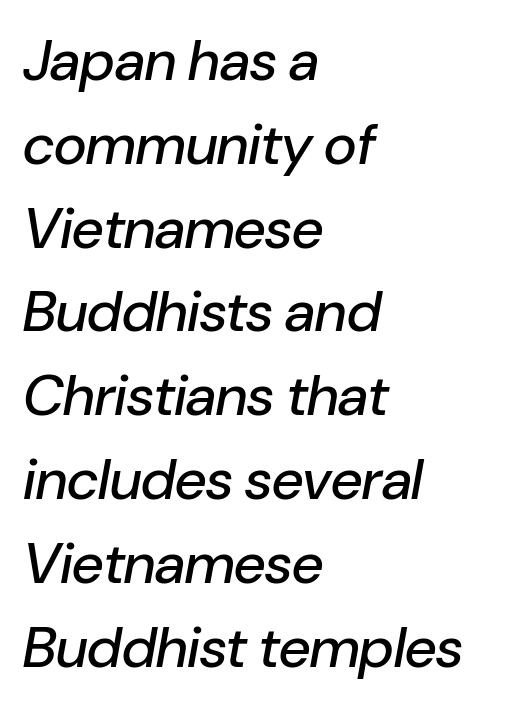
These lines are rendered in a variable-pitch font. If you drew a line through each stem, it would be angled. You could call the tracking neutral — neither tight nor loose. The lines are quadded left. The line-height multiplier appears to be the usual default. Beneath every word, the page is bare.
